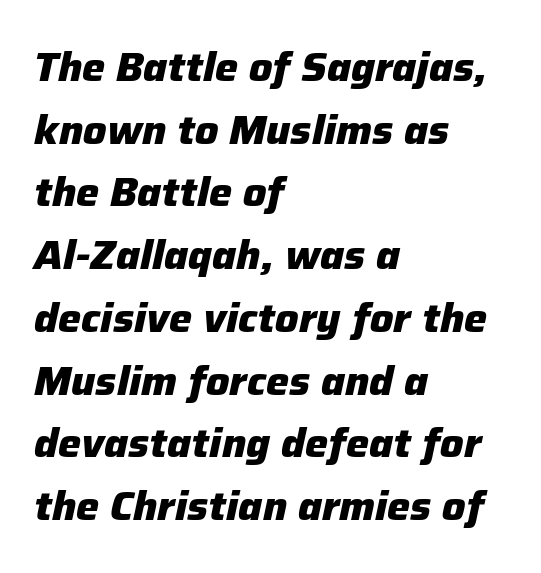
{"italic": "yes", "lean": "right", "slant_degrees": 12, "bold": "yes", "weight": "heavy", "width": "normal", "stroke_contrast": "low", "x_height": "medium", "monospaced": "no", "underline": "no", "align": "left", "line_spacing": "normal", "line_spacing_ratio": 1.53, "letter_spacing": "normal", "letter_spacing_em": 0.0, "glyph_px": 41}
